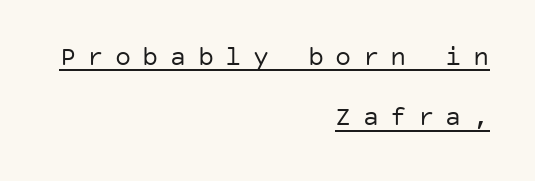
Honestly, the rows look like they've been pulled way apart. Which margin do the lines hug? The right one — the left edge is uneven. Look at the tracking — it's clearly loosened, letters drifting apart. Rendered with straight, roman letterforms. A light-to-regular cut is what we see here.
